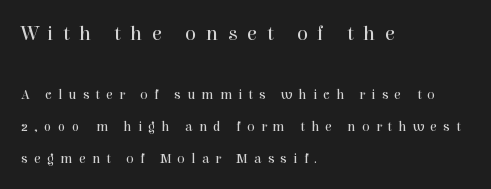
{"italic": "no", "bold": "no", "underline": "no", "align": "left", "line_spacing": "loose", "line_spacing_ratio": 2.29, "letter_spacing": "wide", "letter_spacing_em": 0.44, "larger_block": "first", "size_ratio": 1.5, "glyph_px": 21}
